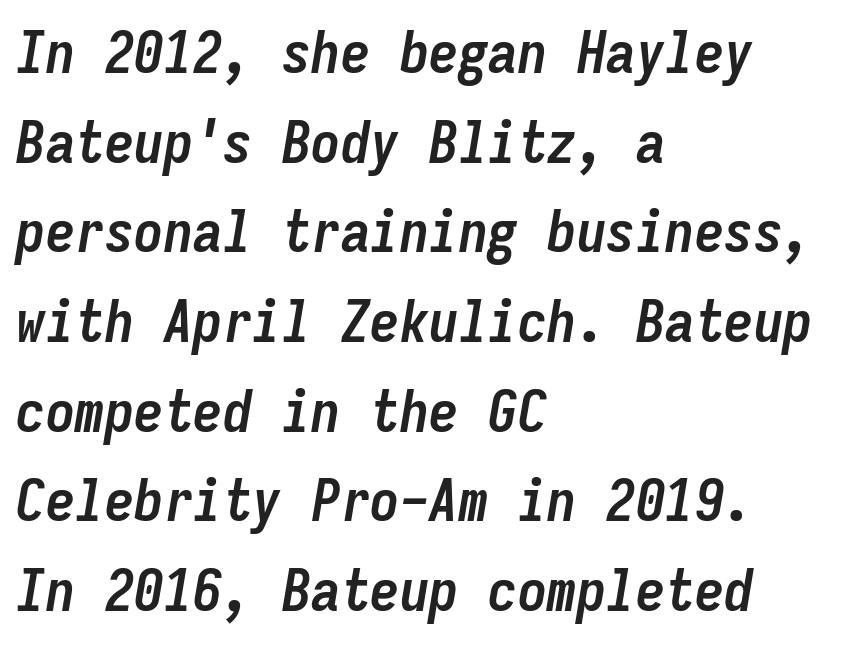
{"italic": "yes", "lean": "right", "slant_degrees": 9, "bold": "yes", "weight": "semibold", "width": "condensed", "stroke_contrast": "low", "x_height": "medium", "monospaced": "yes", "underline": "no", "align": "left", "line_spacing": "normal", "line_spacing_ratio": 1.52, "letter_spacing": "normal", "letter_spacing_em": 0.0, "glyph_px": 59}
